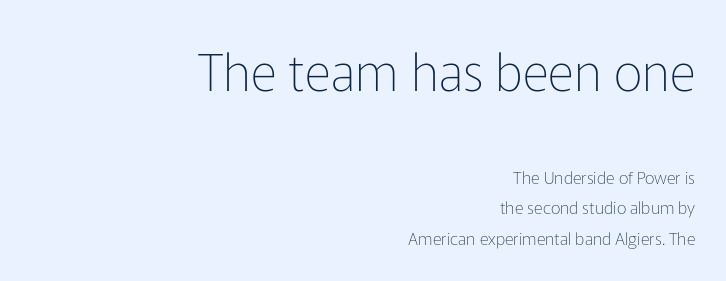
{"serif": "no", "italic": "no", "bold": "no", "weight": "thin", "width": "normal", "stroke_contrast": "low", "x_height": "medium", "monospaced": "no", "underline": "no", "align": "right", "line_spacing_ratio": 1.8, "letter_spacing": "normal", "letter_spacing_em": 0.0, "larger_block": "first", "size_ratio": 3.0, "glyph_px": 51}
